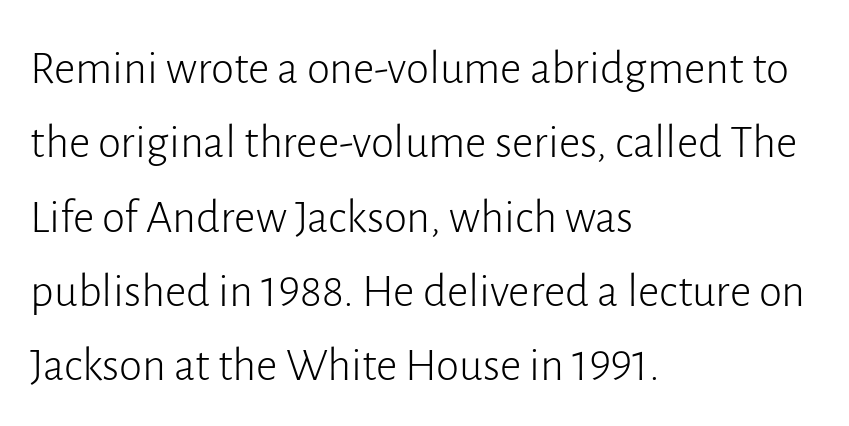
The font family rendered here belongs to the sans-serif group. Counters stay open thanks to moderate or lighter strokes. The typography opts for an upright posture over an oblique one. Spacing verdict: proportional, widths tailored to each character.
